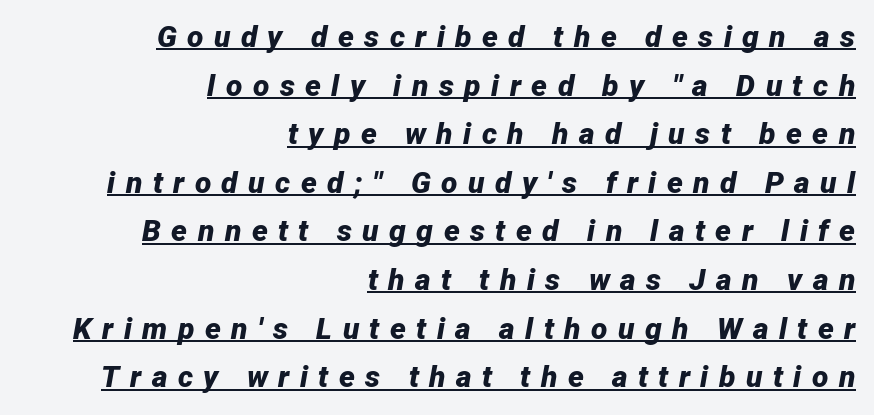
{"italic": "yes", "lean": "right", "slant_degrees": 12, "bold": "yes", "weight": "bold", "width": "normal", "stroke_contrast": "low", "x_height": "medium", "monospaced": "no", "underline": "yes", "align": "right", "line_spacing": "normal", "line_spacing_ratio": 1.62, "letter_spacing": "wide", "letter_spacing_em": 0.35, "glyph_px": 30}
